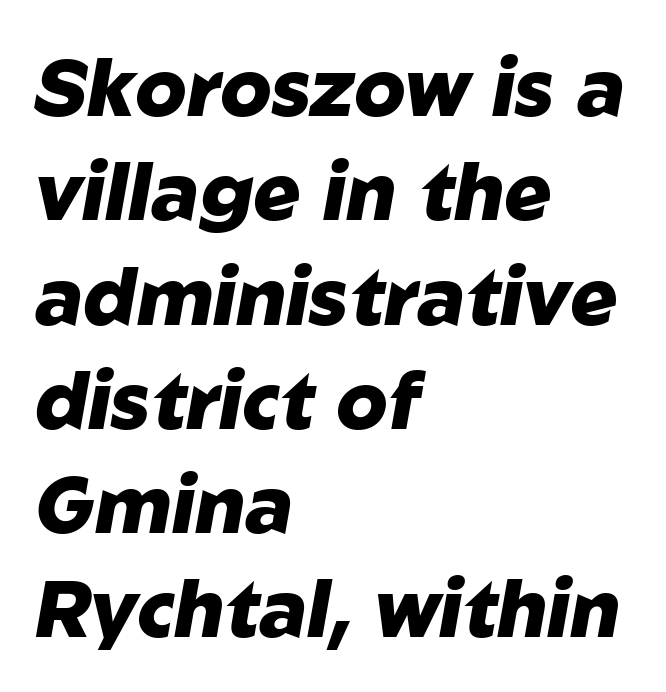
{"italic": "yes", "lean": "right", "slant_degrees": 10, "bold": "yes", "weight": "heavy", "width": "normal", "stroke_contrast": "low", "x_height": "medium", "monospaced": "no", "underline": "no", "align": "left", "line_spacing": "normal", "line_spacing_ratio": 1.32, "letter_spacing": "normal", "letter_spacing_em": 0.0, "glyph_px": 79}
